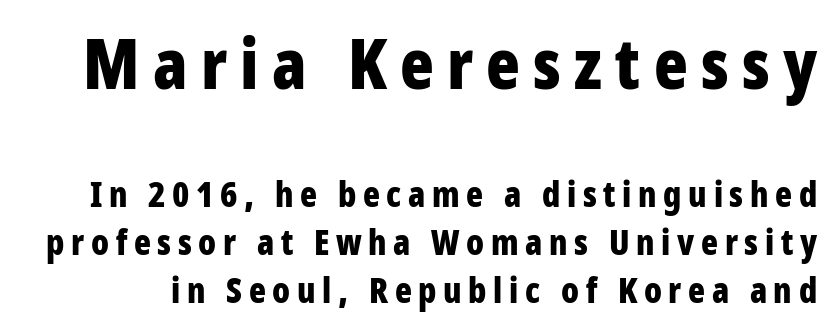
{"serif": "no", "italic": "no", "bold": "yes", "weight": "bold", "width": "condensed", "stroke_contrast": "low", "x_height": "large", "monospaced": "no", "underline": "no", "line_spacing": "normal", "line_spacing_ratio": 1.38, "larger_block": "first", "size_ratio": 2.0, "glyph_px": 70}
